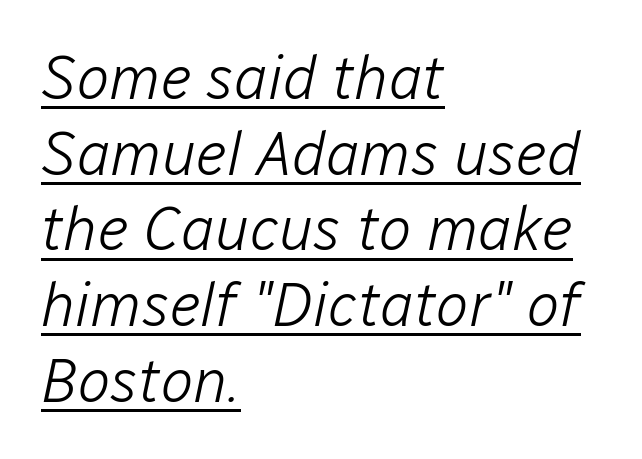
Q: Is the text bold? A: No.
Q: Is the text italic (slanted)? A: Yes, it leans right by about 12 degrees.
Q: Is the text underlined? A: Yes.
Q: How is the paragraph aligned? A: Left-aligned.
Q: Is the spacing between letters normal or unusually wide? A: Normal.
Q: Width (condensed, normal, or wide)? A: Normal.
Q: Stroke contrast? A: Low.
Q: x-height? A: Medium.
Q: Monospaced? A: No.
